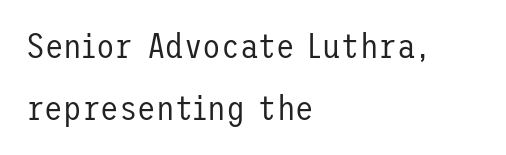
The image shows 34 px regular-weight sans-serif type, upright; set left-aligned, line spacing 1.83x, normal letter spacing, not underlined; low stroke contrast and a medium x-height.
